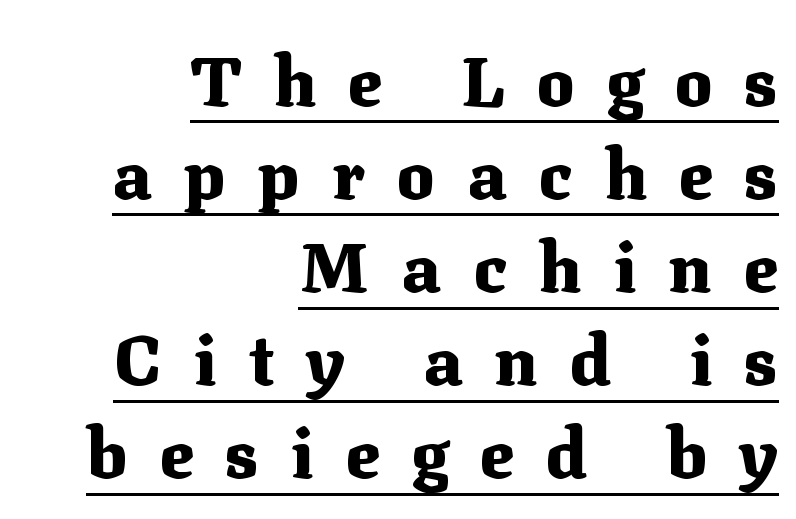
The letterforms stand isolated, each surrounded by extra space. Old-style or modern, the face here clearly has serifs. Typographic density is high because the face is bold. The typesetter chose a ragged-left arrangement here. The font's upright variant was chosen for this text. The line-height multiplier appears to be the usual default.
